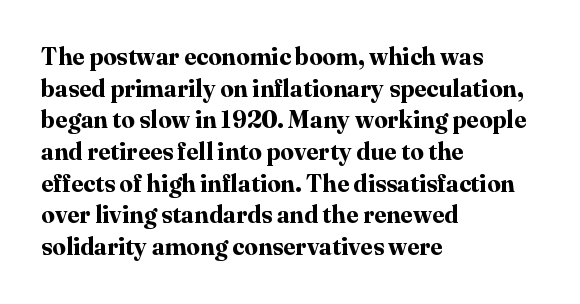
The image shows 24 px bold type, upright; set left-aligned, normal line spacing (1.32x), normal letter spacing, not underlined.
